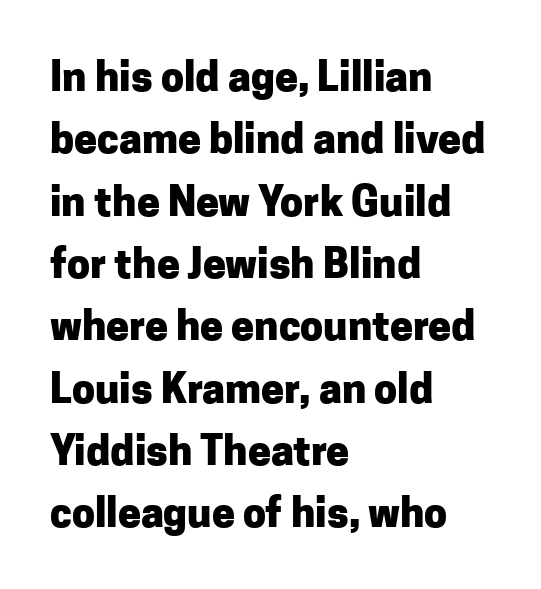
The image shows 41 px heavy sans-serif type, upright; set left-aligned, normal line spacing (1.52x), normal letter spacing, not underlined; low stroke contrast and a medium x-height.
